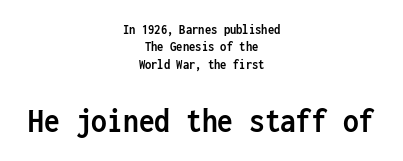
{"serif": "no", "italic": "no", "bold": "yes", "weight": "semibold", "width": "condensed", "stroke_contrast": "low", "x_height": "medium", "monospaced": "yes", "underline": "no", "align": "center", "line_spacing": "normal", "line_spacing_ratio": 1.25, "letter_spacing": "normal", "letter_spacing_em": 0.0, "larger_block": "second", "size_ratio": 2.5, "glyph_px": 35}
